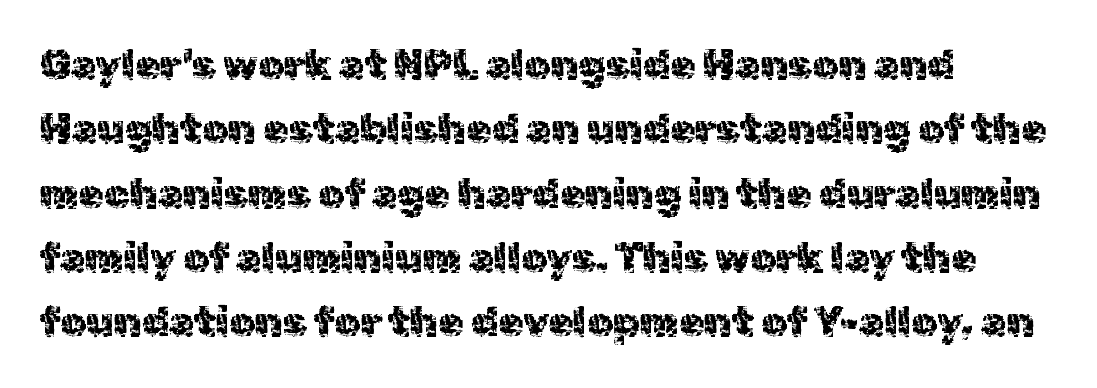
The image shows 41 px sans-serif type, upright; set left-aligned, normal line spacing (1.57x), normal letter spacing, not underlined; a medium x-height.
